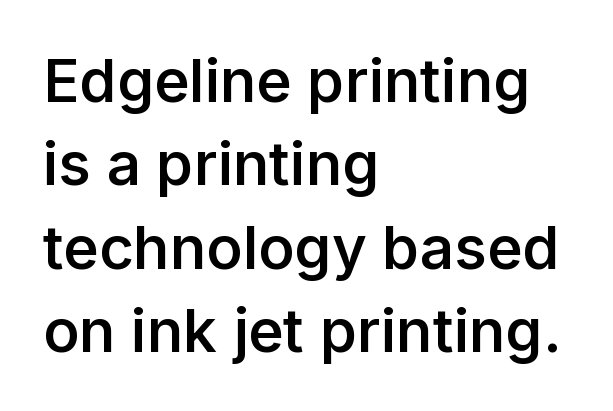
{"serif": "no", "italic": "no", "bold": "semi", "weight": "semibold", "width": "normal", "stroke_contrast": "low", "x_height": "medium", "monospaced": "no", "underline": "no", "align": "left", "line_spacing": "normal", "line_spacing_ratio": 1.39, "letter_spacing": "normal", "letter_spacing_em": 0.0, "glyph_px": 60}
